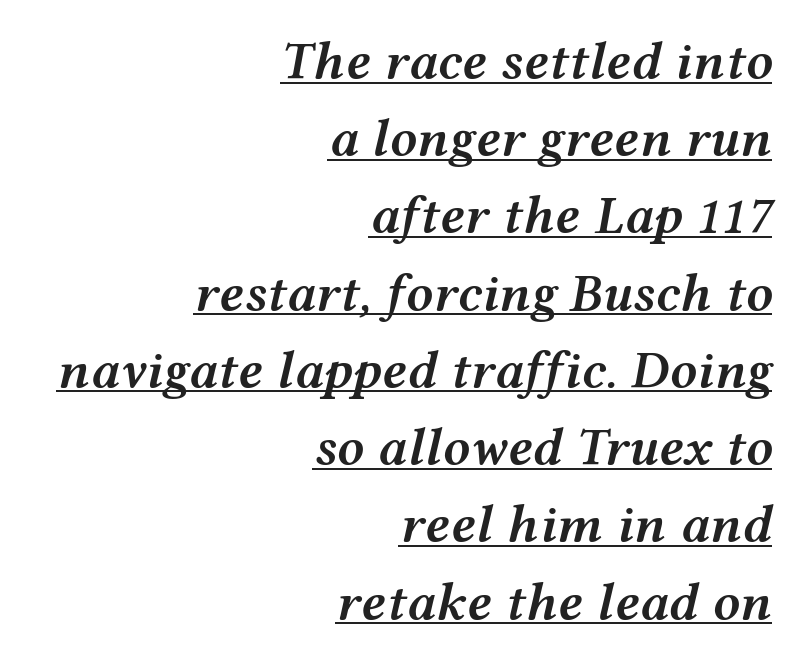
The image shows 54 px semibold, wide type, italic (leaning right); set right-aligned, normal line spacing (1.43x), normal letter spacing, underlined; medium stroke contrast and a medium x-height.
